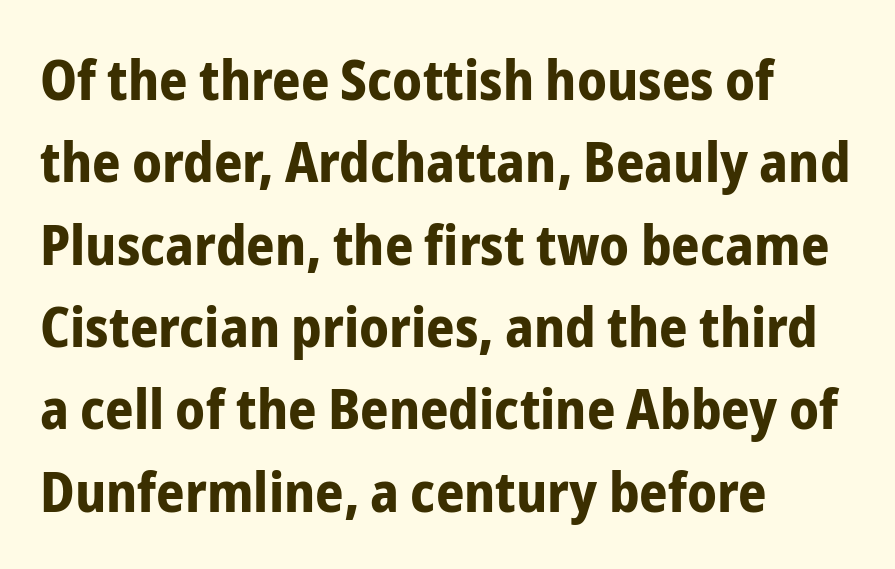
No word sits above an underline. What kind of face is this? One without serifs — a sans. The letters advance in unequal steps, a hallmark of proportional type. Tall strokes in this sample are plumb rather than angled. The rows are spaced the way most documents space them. Students, note that the glyphs here touch the page at normal intervals.
